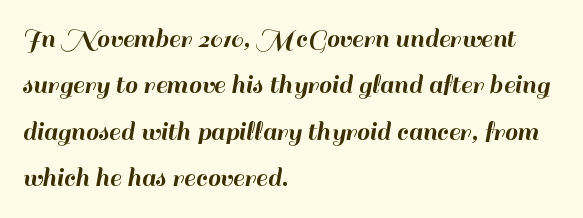
Q: Is the text italic (slanted)? A: Yes.
Q: Is the typeface a serif or a sans-serif typeface? A: Sans-serif.
Q: Is the text underlined? A: No.
Q: How is the paragraph aligned? A: Left-aligned.
Q: Is the spacing between letters normal or unusually wide? A: Normal.
Q: Is the spacing between lines tight, normal or loose? A: Normal.
Q: Width (condensed, normal, or wide)? A: Normal.
Q: Stroke contrast? A: High.
Q: x-height? A: Small.
Q: Monospaced? A: No.
